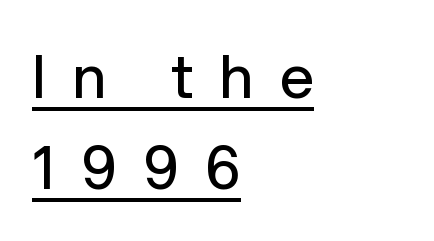
Each letter keeps its own natural width here, so spacing adapts to shape. The rag falls on the right side of this text block. This is the regular roman posture of the typeface. Honestly, the underline is the first thing you notice here. The horizontal fit of the characters is loose and conspicuously gappy.
